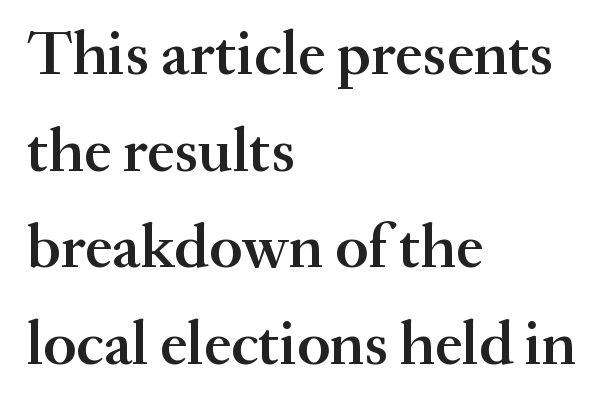
Q: Is the text bold? A: Semi-bold.
Q: Is the text italic (slanted)? A: No, it is upright.
Q: Is the typeface a serif or a sans-serif typeface? A: Serif.
Q: Is the text underlined? A: No.
Q: How is the paragraph aligned? A: Left-aligned.
Q: Is the spacing between letters normal or unusually wide? A: Normal.
Q: Is the spacing between lines tight, normal or loose? A: Normal.
Q: Width (condensed, normal, or wide)? A: Normal.
Q: Stroke contrast? A: Medium.
Q: x-height? A: Small.
Q: Monospaced? A: No.
